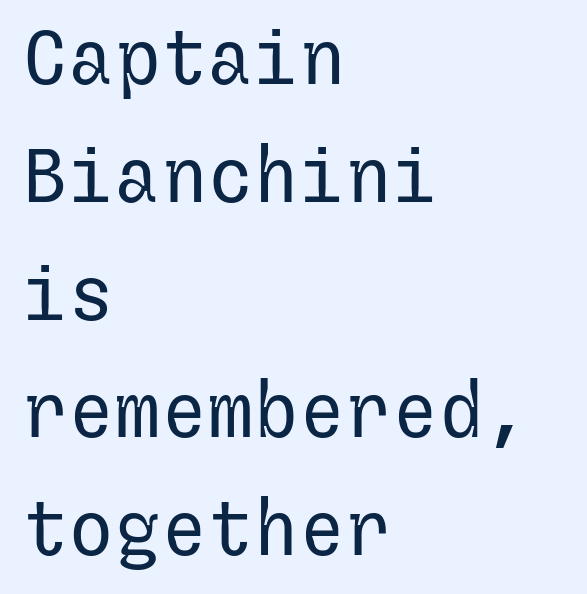
The image shows 77 px regular-weight sans-serif type, upright; set left-aligned, normal line spacing (1.53x), normal letter spacing, not underlined; low stroke contrast and a medium x-height.
